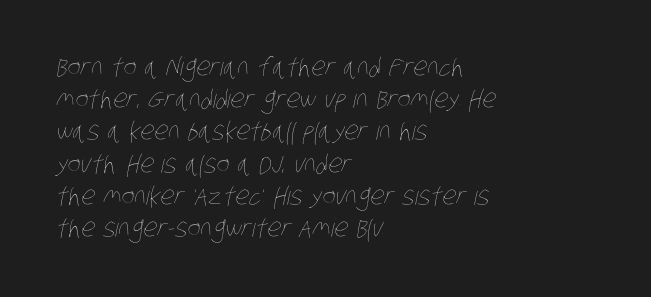
The image shows 25 px text type; set left-aligned, normal line spacing (1.29x), normal letter spacing, not underlined.
